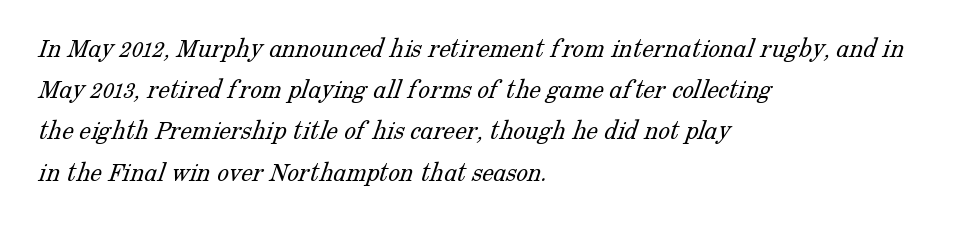
Q: Is the text bold? A: No.
Q: Is the typeface a serif or a sans-serif typeface? A: Serif.
Q: Is the text underlined? A: No.
Q: How is the paragraph aligned? A: Left-aligned.
Q: Is the spacing between letters normal or unusually wide? A: Normal.
Q: Is the spacing between lines tight, normal or loose? A: Normal.
Q: Width (condensed, normal, or wide)? A: Normal.
Q: Stroke contrast? A: Low.
Q: x-height? A: Medium.
Q: Monospaced? A: No.
